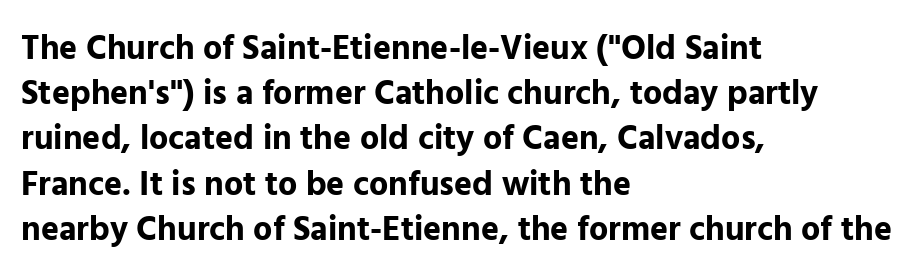
The image shows 34 px bold sans-serif type, upright; set left-aligned, normal line spacing (1.33x), normal letter spacing, not underlined; low stroke contrast and a medium x-height.
